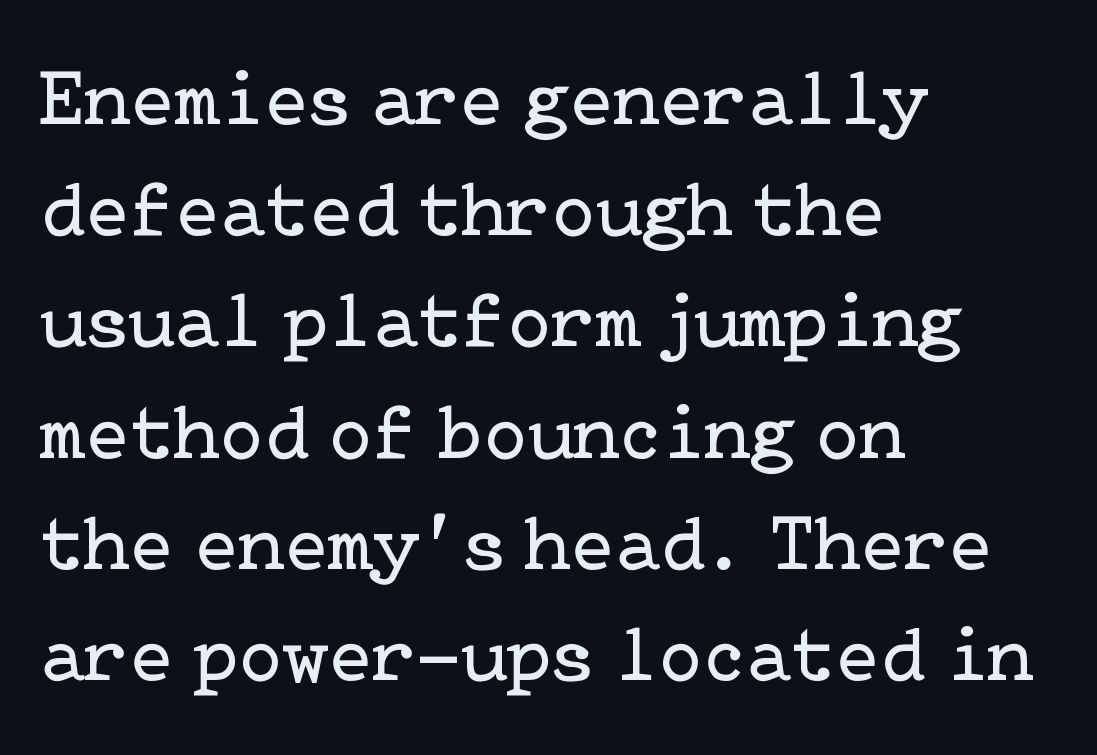
Q: Is the text bold? A: No.
Q: Is the text italic (slanted)? A: No, it is upright.
Q: Is the typeface a serif or a sans-serif typeface? A: Serif.
Q: Is the text underlined? A: No.
Q: How is the paragraph aligned? A: Left-aligned.
Q: Is the spacing between letters normal or unusually wide? A: Normal.
Q: Is the spacing between lines tight, normal or loose? A: Normal.
Q: Width (condensed, normal, or wide)? A: Normal.
Q: Stroke contrast? A: Low.
Q: x-height? A: Medium.
